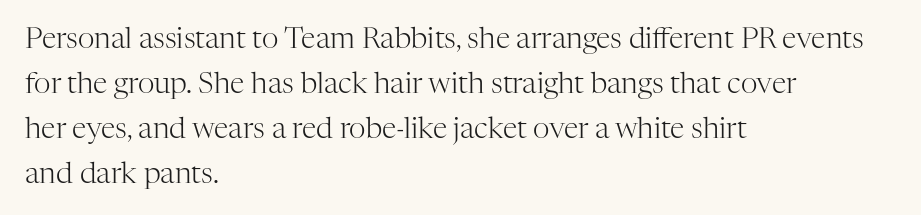
The image shows 29 px light serif type, upright; set left-aligned, normal line spacing (1.55x), normal letter spacing, not underlined; high stroke contrast and a medium x-height.
